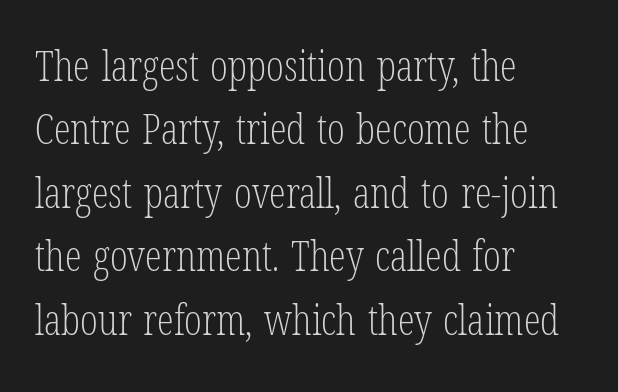
The image shows 42 px light, condensed serif type, upright; set left-aligned, normal line spacing (1.51x), normal letter spacing, not underlined; low stroke contrast and a medium x-height.
